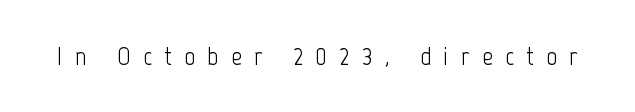
Q: Is the text bold? A: No.
Q: Is the text italic (slanted)? A: No, it is upright.
Q: Is the text underlined? A: No.
Q: Is the spacing between letters normal or unusually wide? A: Unusually wide.
